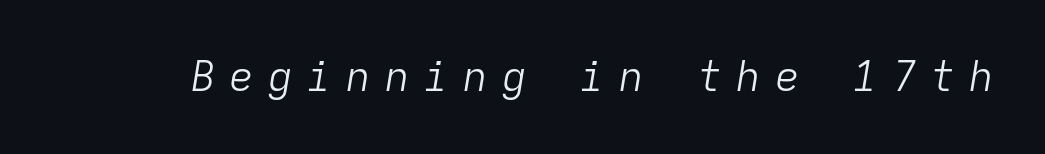
The image shows 41 px light type, italic (leaning right), monospaced; set unusually wide letter spacing (+0.35 em), not underlined; low stroke contrast and a medium x-height.
